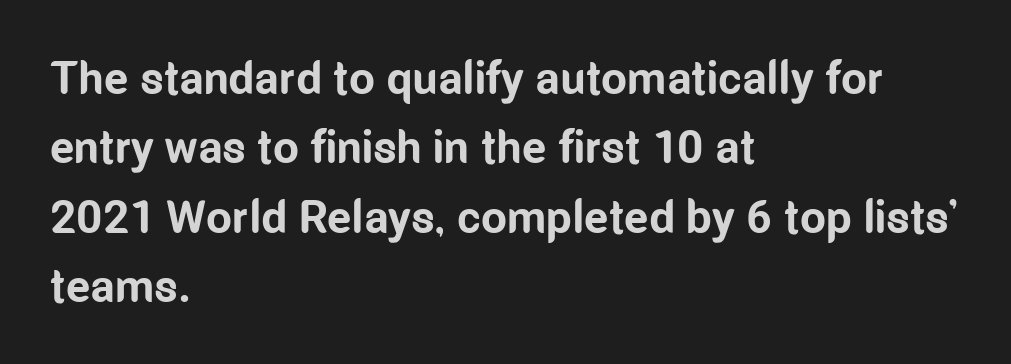
{"serif": "no", "italic": "no", "bold": "yes", "weight": "bold", "width": "condensed", "stroke_contrast": "low", "x_height": "medium", "monospaced": "no", "underline": "no", "align": "left", "line_spacing": "normal", "line_spacing_ratio": 1.51, "letter_spacing": "normal", "letter_spacing_em": 0.0, "glyph_px": 46}
